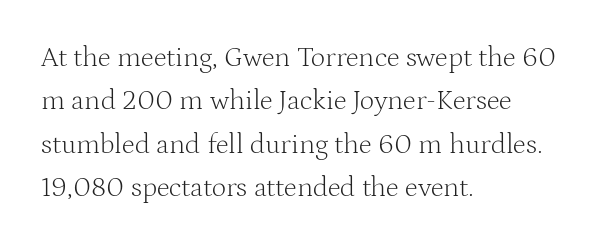
The image shows 28 px light serif type, upright; set left-aligned, normal line spacing (1.55x), normal letter spacing, not underlined; medium stroke contrast and a medium x-height.
